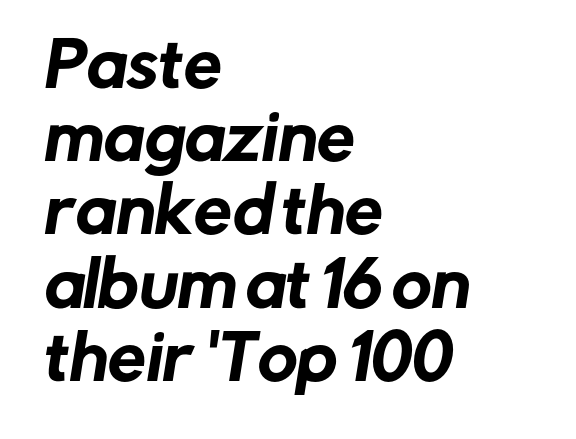
The image shows 61 px sans-serif type; set left-aligned, line spacing 1.2x, normal letter spacing, not underlined; low stroke contrast and a medium x-height.
